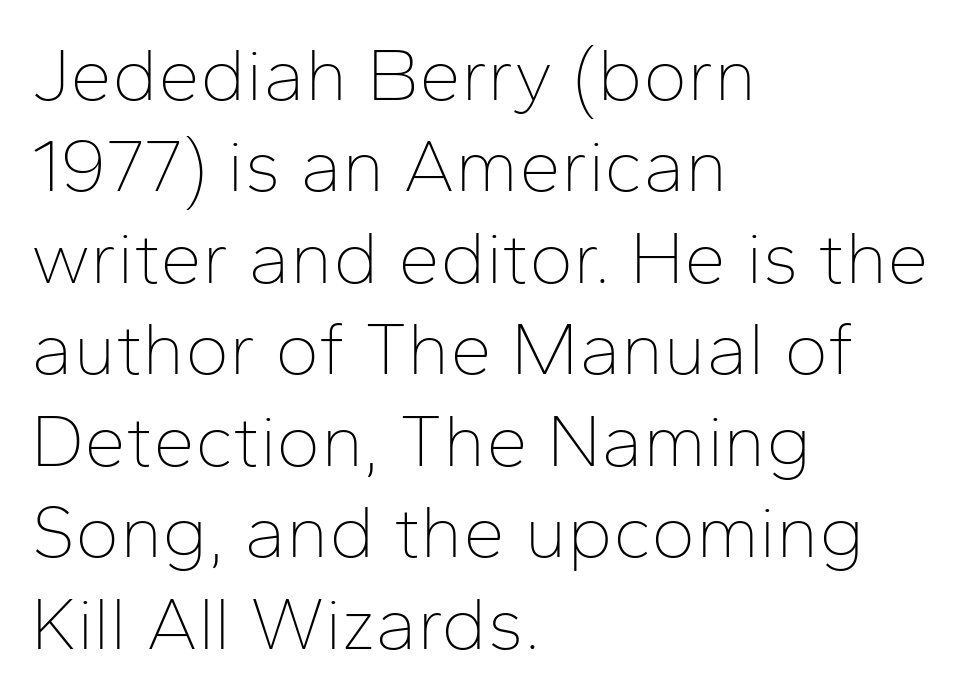
{"serif": "no", "italic": "no", "bold": "no", "weight": "thin", "width": "normal", "stroke_contrast": "low", "x_height": "medium", "monospaced": "no", "underline": "no", "align": "left", "line_spacing_ratio": 1.22, "letter_spacing": "normal", "letter_spacing_em": 0.0, "glyph_px": 75}
